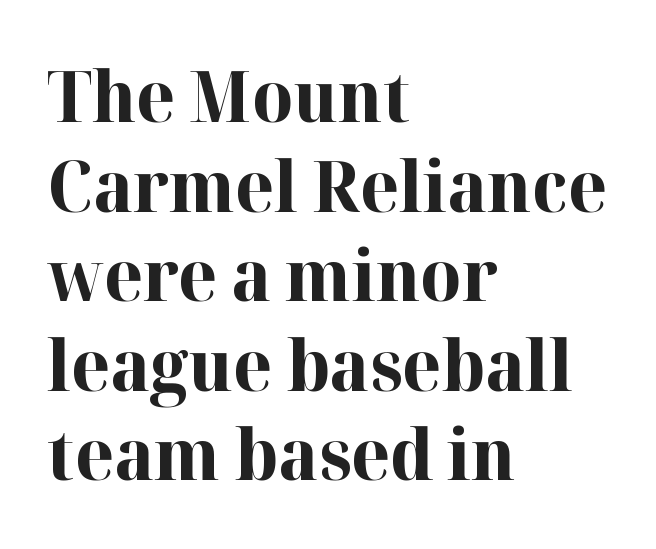
The image shows 70 px bold serif type, upright; set left-aligned, normal line spacing (1.28x), normal letter spacing, not underlined; high stroke contrast and a medium x-height.
